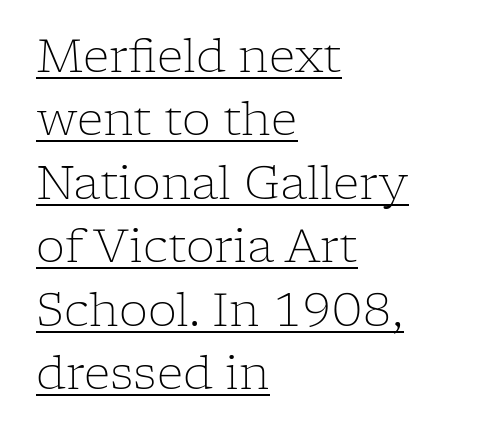
A serif font was chosen for this passage. Notice how the stems are strictly vertical — no italics here. Tracking value appears to be zero — textbook default spacing. Think standard paragraph weight, or any step lighter than that. A continuous stroke trails under the words, as in a hyperlink. Looks like regular typesetting: each glyph gets only the width it needs.
